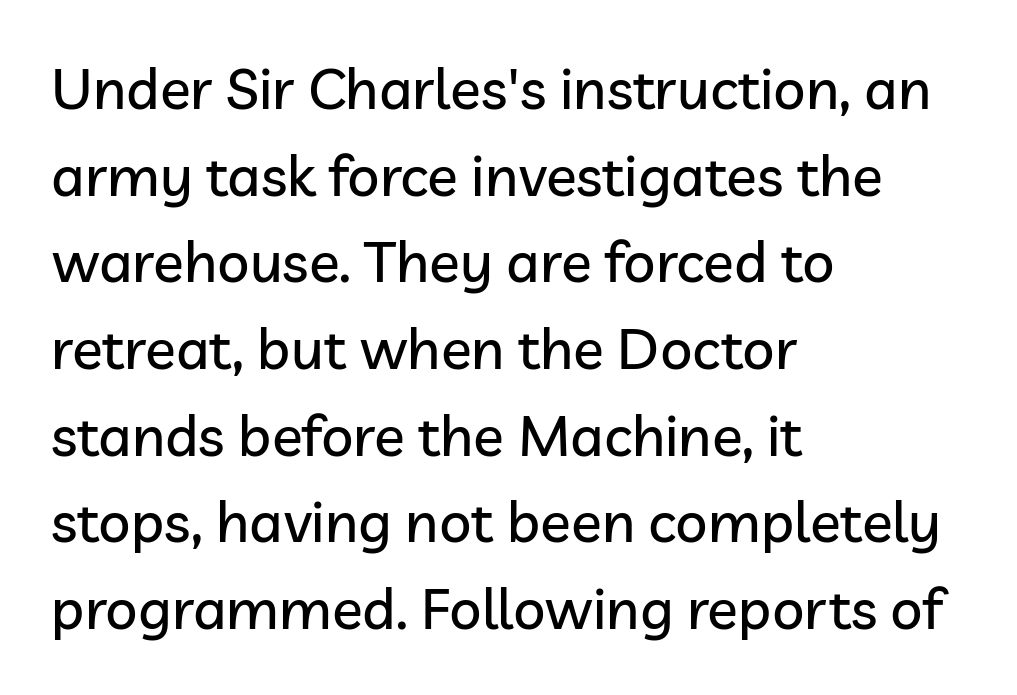
Q: Is the text italic (slanted)? A: No, it is upright.
Q: Is the typeface a serif or a sans-serif typeface? A: Sans-serif.
Q: Is the text underlined? A: No.
Q: How is the paragraph aligned? A: Left-aligned.
Q: Is the spacing between letters normal or unusually wide? A: Normal.
Q: Is the spacing between lines tight, normal or loose? A: Normal.
Q: Width (condensed, normal, or wide)? A: Normal.
Q: Stroke contrast? A: Low.
Q: x-height? A: Medium.
Q: Monospaced? A: No.
